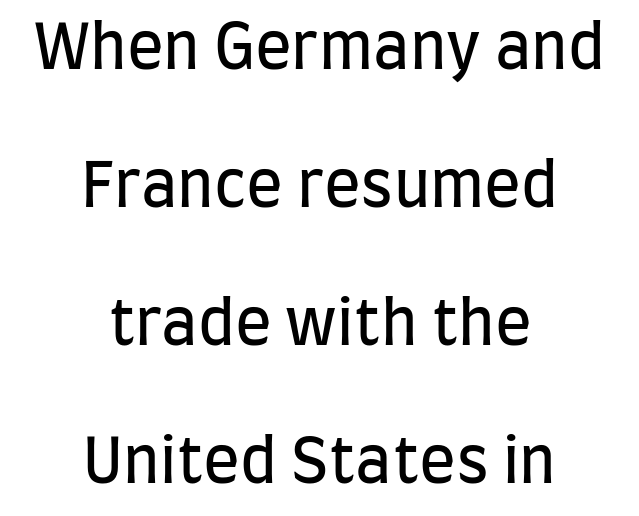
The image shows 61 px regular-weight, condensed sans-serif type, upright; set centered, loose line spacing (2.26x), normal letter spacing, not underlined; low stroke contrast and a large x-height.
